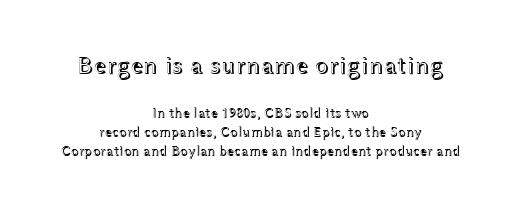
Q: Is the text italic (slanted)? A: No, it is upright.
Q: Is the text underlined? A: No.
Q: How is the paragraph aligned? A: Centered.
Q: Is the spacing between letters normal or unusually wide? A: Normal.
Q: Is the spacing between lines tight, normal or loose? A: Normal.
Q: Which block of text is set in a larger size, the first (top) or the second (bottom)? A: The first (top) one.
